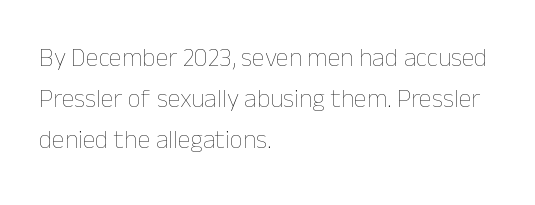
{"italic": "no", "bold": "no", "underline": "no", "align": "left", "line_spacing": "normal", "line_spacing_ratio": 1.57, "letter_spacing": "normal", "letter_spacing_em": 0.0, "glyph_px": 26}
